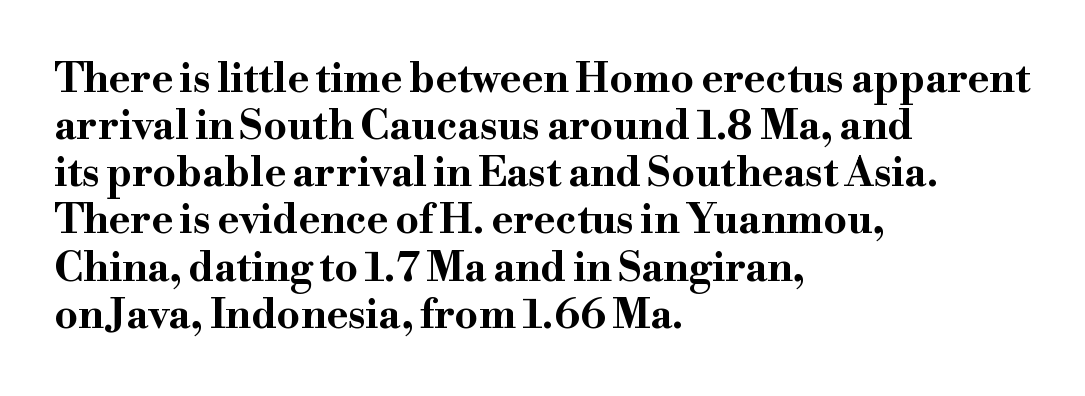
Q: Is the text bold? A: Yes.
Q: Is the text italic (slanted)? A: No, it is upright.
Q: Is the typeface a serif or a sans-serif typeface? A: Serif.
Q: Is the text underlined? A: No.
Q: How is the paragraph aligned? A: Left-aligned.
Q: Is the spacing between letters normal or unusually wide? A: Normal.
Q: Is the spacing between lines tight, normal or loose? A: Tight.
Q: Width (condensed, normal, or wide)? A: Wide.
Q: Stroke contrast? A: High.
Q: x-height? A: Small.
Q: Monospaced? A: No.
